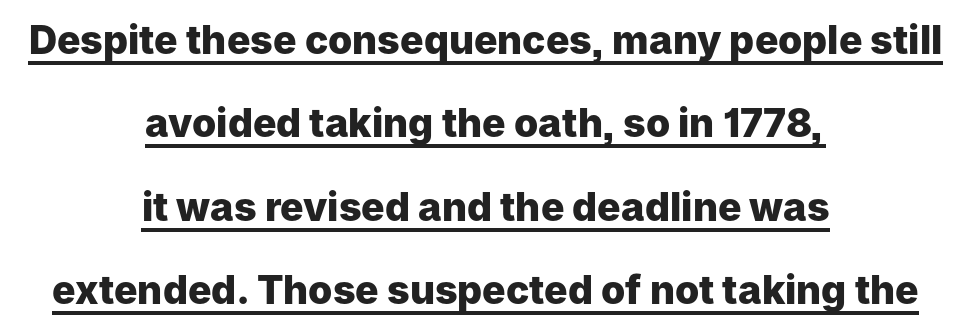
Q: Is the text bold? A: Yes.
Q: Is the text italic (slanted)? A: No, it is upright.
Q: Is the typeface a serif or a sans-serif typeface? A: Sans-serif.
Q: Is the text underlined? A: Yes.
Q: How is the paragraph aligned? A: Centered.
Q: Is the spacing between letters normal or unusually wide? A: Normal.
Q: Is the spacing between lines tight, normal or loose? A: Loose.
Q: Width (condensed, normal, or wide)? A: Normal.
Q: Stroke contrast? A: Low.
Q: x-height? A: Medium.
Q: Monospaced? A: No.
